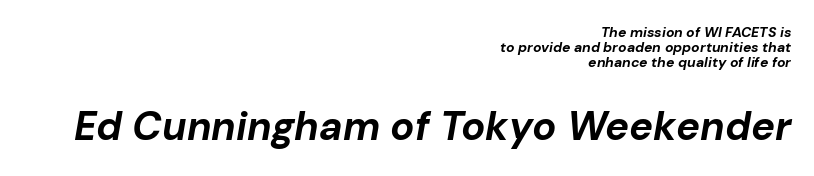
{"italic": "yes", "lean": "right", "slant_degrees": 10, "bold": "yes", "weight": "bold", "width": "normal", "stroke_contrast": "low", "x_height": "medium", "monospaced": "no", "underline": "no", "align": "right", "line_spacing": "tight", "line_spacing_ratio": 1.07, "letter_spacing": "normal", "letter_spacing_em": 0.0, "larger_block": "second", "size_ratio": 2.86, "glyph_px": 40}
